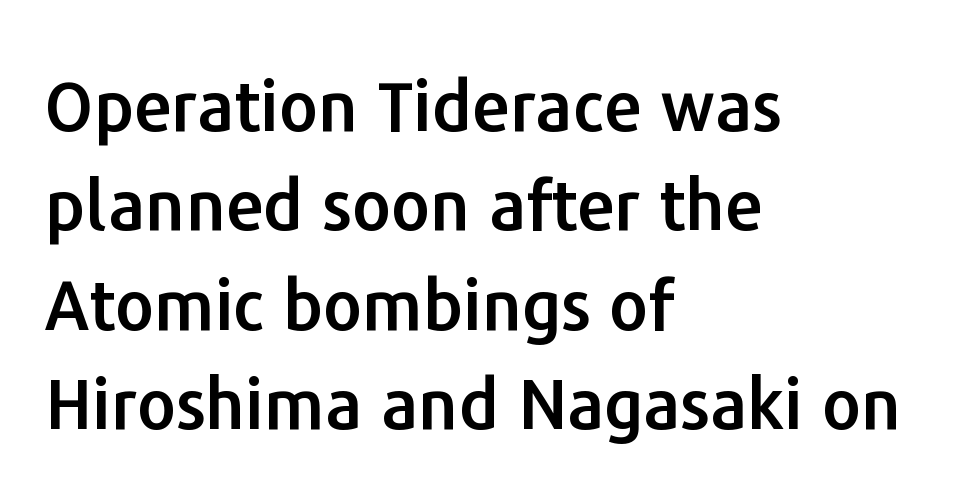
{"serif": "no", "italic": "no", "width": "normal", "stroke_contrast": "low", "x_height": "medium", "monospaced": "no", "underline": "no", "align": "left", "line_spacing": "normal", "line_spacing_ratio": 1.44, "letter_spacing": "normal", "letter_spacing_em": 0.0, "glyph_px": 69}
